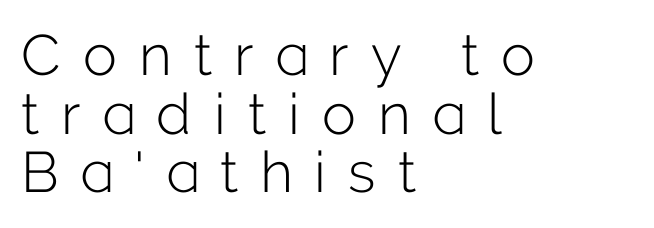
{"serif": "no", "italic": "no", "bold": "no", "weight": "light", "width": "normal", "stroke_contrast": "low", "x_height": "medium", "monospaced": "no", "underline": "no", "align": "left", "line_spacing": "tight", "line_spacing_ratio": 1.03, "letter_spacing": "wide", "letter_spacing_em": 0.39, "glyph_px": 57}
